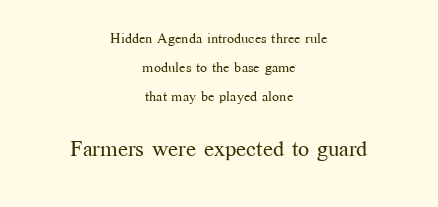
The lines are spread far apart with generous leading. The type sits square on the baseline with zero lean. The typesetter chose a symmetrical, centered arrangement here. Reading top to bottom, the characters get bigger at the block break. Heft: none added — not bold. Quick note: underline off.
